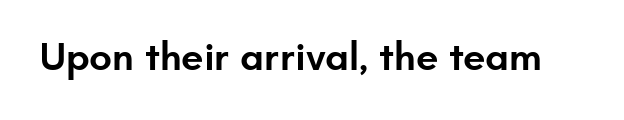
{"serif": "no", "italic": "no", "bold": "semi", "weight": "semibold", "width": "normal", "stroke_contrast": "low", "x_height": "small", "monospaced": "no", "underline": "no", "letter_spacing": "normal", "letter_spacing_em": 0.0, "glyph_px": 40}
